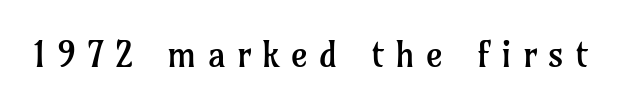
{"serif": "yes", "italic": "no", "bold": "no", "weight": "regular", "width": "normal", "stroke_contrast": "low", "x_height": "medium", "monospaced": "no", "underline": "no", "letter_spacing": "wide", "letter_spacing_em": 0.31, "glyph_px": 36}
